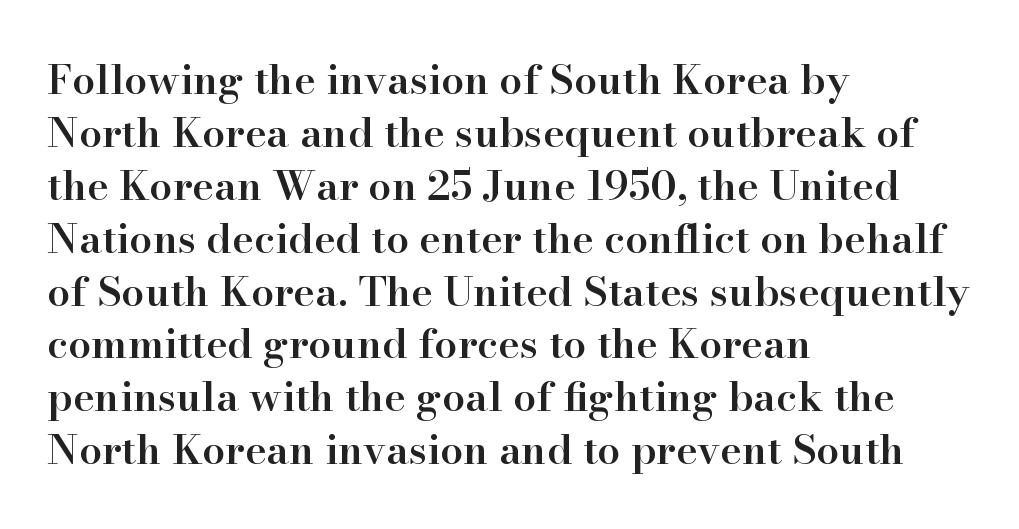
The sample has been set in demibold, a notch under bold. Varying glyph widths throughout — classic text-font behaviour. Caption: standard tracking, unaltered. Regarding serifs, this sample has them.
